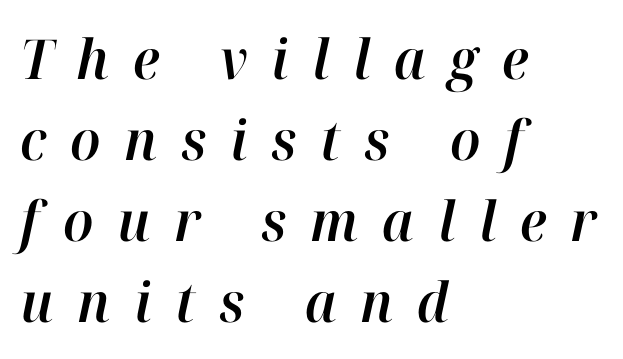
Q: Is the text italic (slanted)? A: Yes, it leans right by about 12 degrees.
Q: Is the text underlined? A: No.
Q: How is the paragraph aligned? A: Left-aligned.
Q: Is the spacing between letters normal or unusually wide? A: Unusually wide.
Q: Is the spacing between lines tight, normal or loose? A: Normal.
Q: Width (condensed, normal, or wide)? A: Normal.
Q: Stroke contrast? A: High.
Q: x-height? A: Medium.
Q: Monospaced? A: No.
